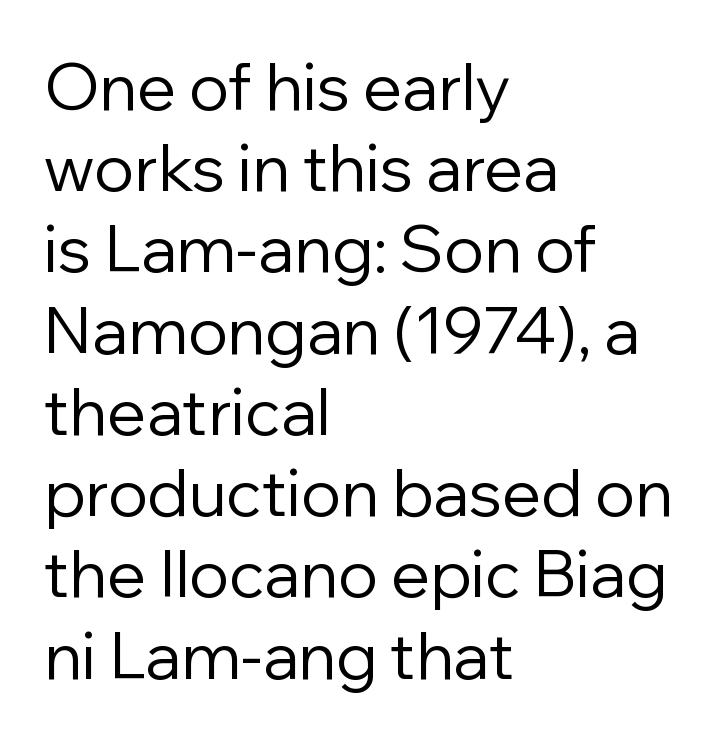
The image shows 65 px regular-weight sans-serif type, upright; set left-aligned, normal line spacing (1.25x), normal letter spacing, not underlined; low stroke contrast and a medium x-height.
